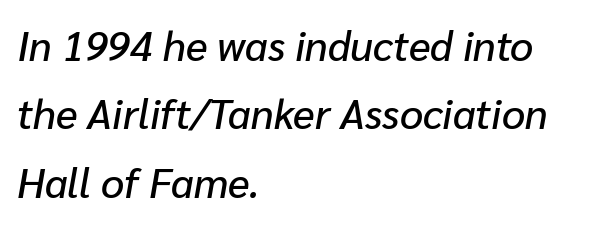
The image shows 41 px text type, italic (leaning right); set left-aligned, normal line spacing (1.67x), normal letter spacing, not underlined; low stroke contrast and a medium x-height.
